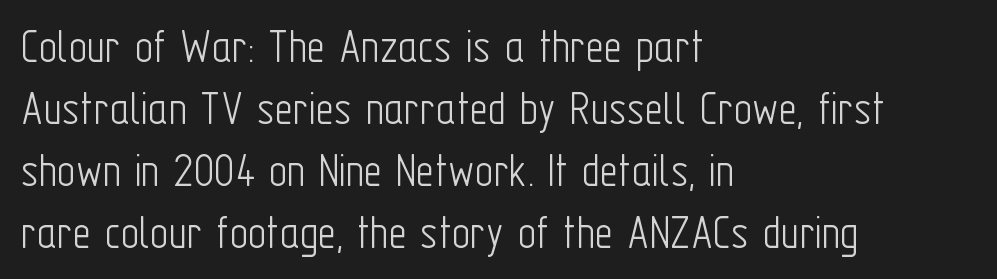
Q: Is the text bold? A: No.
Q: Is the text italic (slanted)? A: No, it is upright.
Q: Is the typeface a serif or a sans-serif typeface? A: Sans-serif.
Q: Is the text underlined? A: No.
Q: How is the paragraph aligned? A: Left-aligned.
Q: Is the spacing between letters normal or unusually wide? A: Normal.
Q: Width (condensed, normal, or wide)? A: Condensed.
Q: Stroke contrast? A: Low.
Q: x-height? A: Medium.
Q: Monospaced? A: No.
